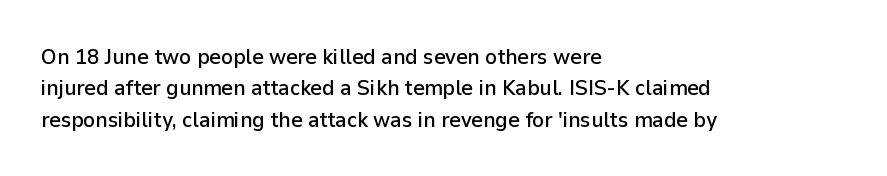
Q: Is the text italic (slanted)? A: No, it is upright.
Q: Is the text underlined? A: No.
Q: How is the paragraph aligned? A: Left-aligned.
Q: Is the spacing between letters normal or unusually wide? A: Normal.
Q: Is the spacing between lines tight, normal or loose? A: Normal.
